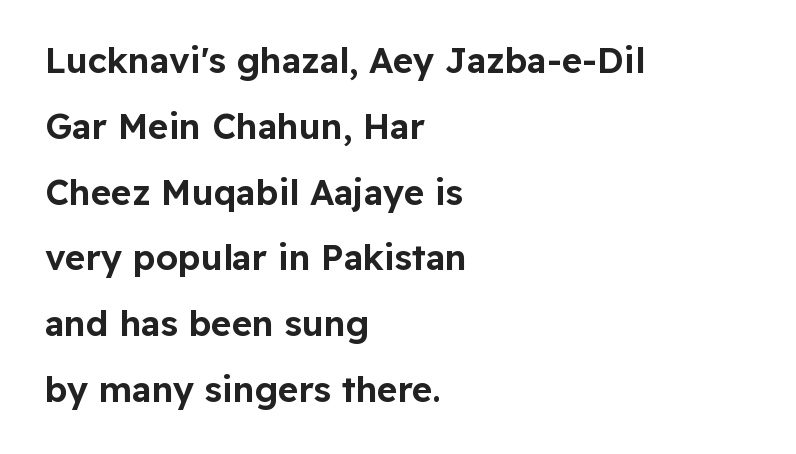
{"serif": "no", "italic": "no", "width": "normal", "stroke_contrast": "low", "x_height": "medium", "monospaced": "no", "underline": "no", "align": "left", "line_spacing_ratio": 1.88, "letter_spacing": "normal", "letter_spacing_em": 0.0, "glyph_px": 35}
